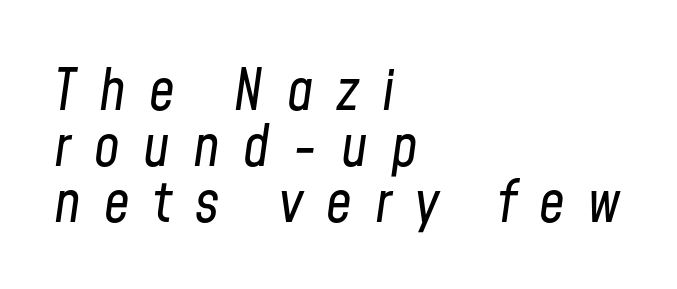
Q: Is the text bold? A: No.
Q: Is the text italic (slanted)? A: Yes, it leans right by about 8 degrees.
Q: Is the text underlined? A: No.
Q: How is the paragraph aligned? A: Left-aligned.
Q: Is the spacing between letters normal or unusually wide? A: Unusually wide.
Q: Is the spacing between lines tight, normal or loose? A: Tight.
Q: Width (condensed, normal, or wide)? A: Condensed.
Q: Stroke contrast? A: Low.
Q: x-height? A: Medium.
Q: Monospaced? A: No.
